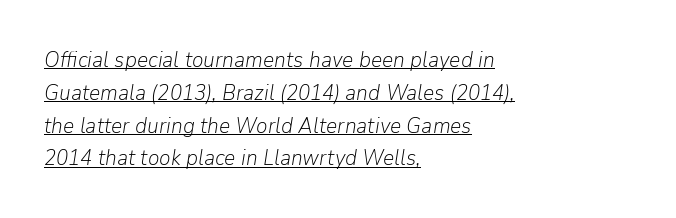
{"italic": "yes", "lean": "right", "slant_degrees": 9, "bold": "no", "underline": "yes", "align": "left", "line_spacing": "normal", "line_spacing_ratio": 1.49, "letter_spacing": "normal", "letter_spacing_em": 0.0, "glyph_px": 22}
